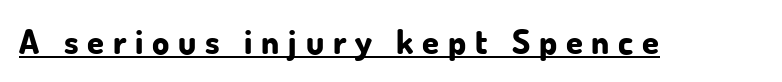
Examine the stroke ends and you'll find no serifs. These lines are rendered in a variable-pitch font. Ordinary non-slanted type is in use. The strokes are fattened all the way to bold. You could only call the tracking loose — the letters float apart.
